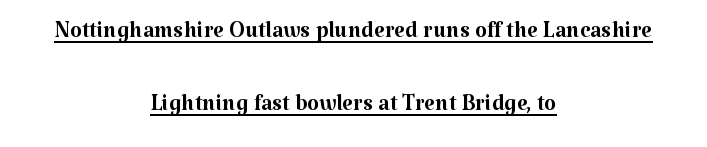
The passage is arranged like a title page — every line centered. Looks like regular typesetting: each glyph gets only the width it needs. The letters stand upright; this is a roman face. This rendering employs a face with finishing strokes, i.e., a serif. Honestly, the letter spacing is just normal — you wouldn't notice it. The face looks like a standard text weight, possibly lighter.
